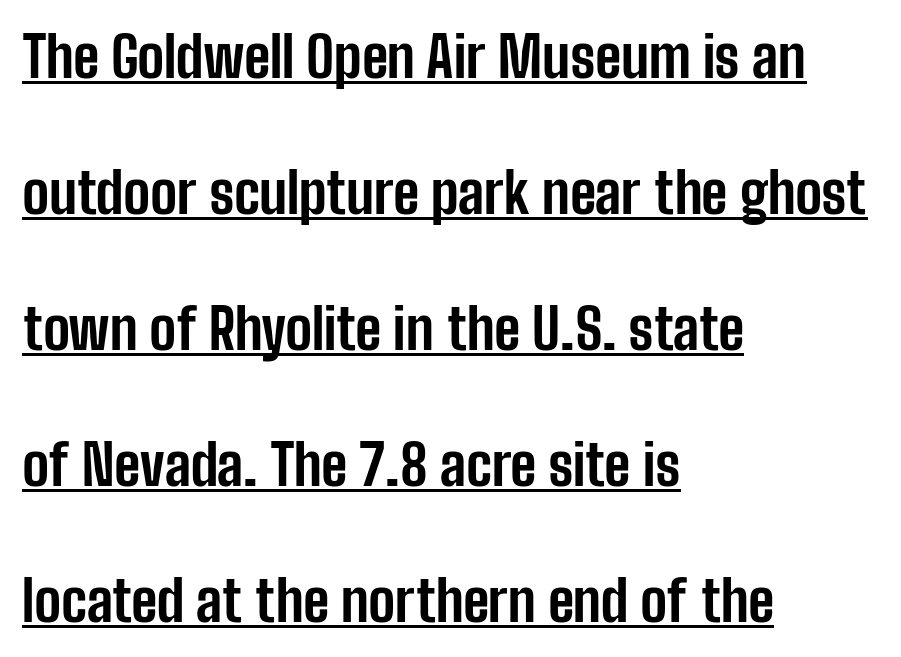
The image shows 56 px bold, condensed sans-serif type, upright; set left-aligned, loose line spacing (2.43x), normal letter spacing, underlined; low stroke contrast and a medium x-height.
